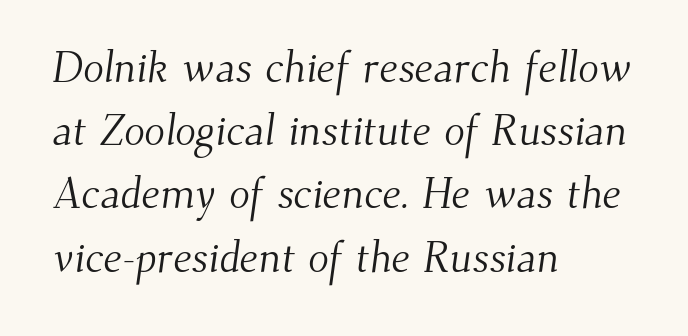
The image shows 43 px light serif type; set left-aligned, normal line spacing (1.47x), normal letter spacing, not underlined; medium stroke contrast and a small x-height.
